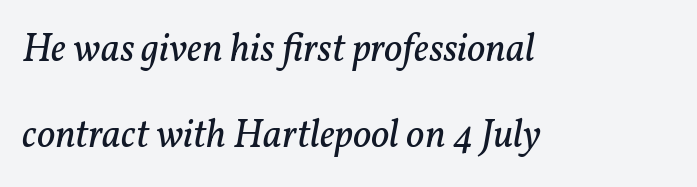
{"serif": "yes", "italic": "yes", "lean": "right", "slant_degrees": 11, "bold": "no", "weight": "regular", "width": "normal", "stroke_contrast": "low", "x_height": "medium", "monospaced": "no", "underline": "no", "align": "left", "line_spacing": "loose", "line_spacing_ratio": 2.15, "letter_spacing": "normal", "letter_spacing_em": 0.0, "glyph_px": 40}
